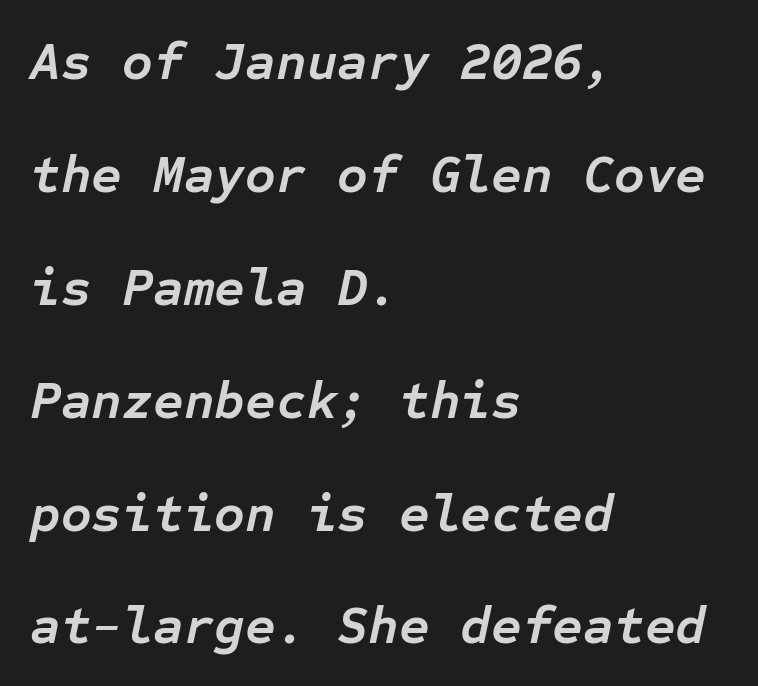
Weight check: bold — yes, fully. Check the space under the baseline: it is left empty. Does extra space separate the letters? No, they use regular spacing. The block of text is sparse from top to bottom, with ample space between rows. A classic flush-left, rag-right setting is used for this passage. Every character sits at an angle, as italics do.
